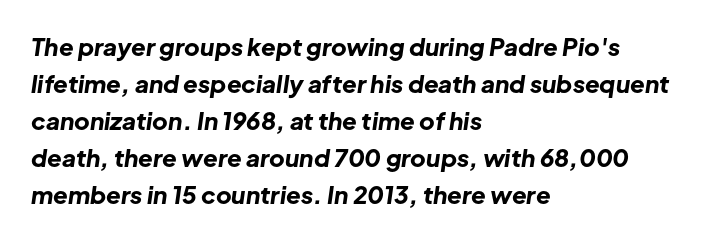
Students, this is bold: see how much ink each stroke carries. The lines in this sample share a left origin and differ only in where they stop. The letters are slanted; this is an italic face. Leading: standard.
